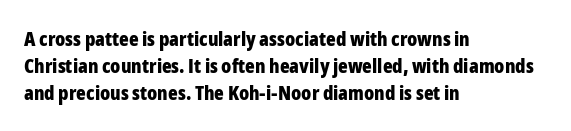
The image shows 20 px bold type, upright; set left-aligned, normal line spacing (1.36x), normal letter spacing, not underlined.
